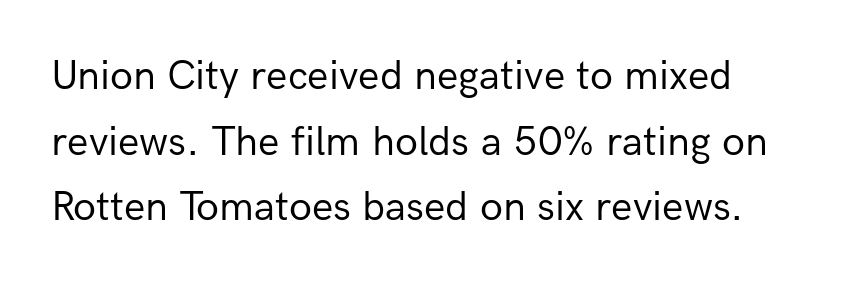
{"serif": "no", "italic": "no", "bold": "no", "weight": "regular", "width": "normal", "stroke_contrast": "low", "x_height": "medium", "monospaced": "no", "underline": "no", "line_spacing": "normal", "line_spacing_ratio": 1.56, "letter_spacing": "normal", "letter_spacing_em": 0.0, "glyph_px": 42}
